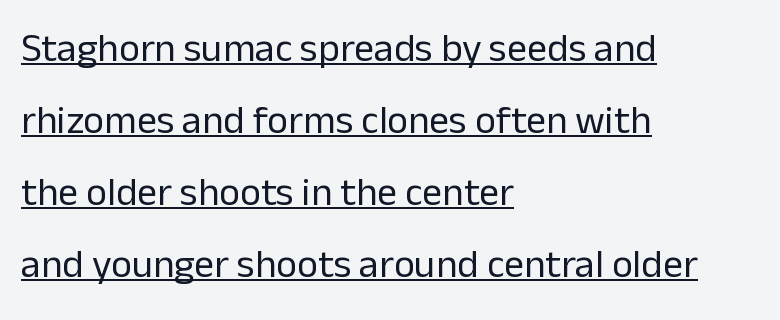
Grotesque or geometric, the face here clearly has no serifs. The tracking reads as untouched default to a designer's eye. A baseline rule has been typeset under these characters. The letters advance in unequal steps, a hallmark of proportional type.
